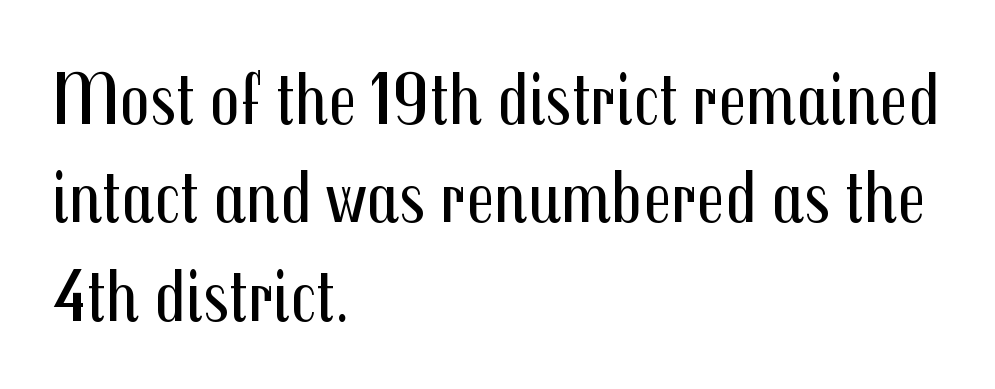
The rendering shows plain stroke endings on the letterforms — a sans-serif design. Just letters on the line, the space beneath them empty. A normal amount of white space separates one row of letters from the next. The face looks like a standard text weight, possibly lighter. The letterforms sit shoulder to shoulder at normal distance. The passage shown is typed in a proportional face where columns would drift.
